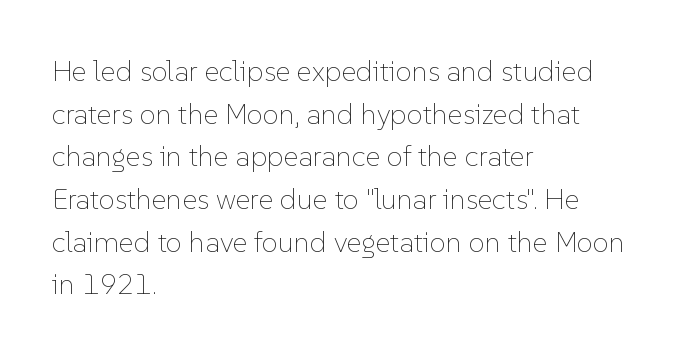
Does extra space separate the letters? No, they use regular spacing. Weight class: somewhere from thin through regular. Posture: upright roman. The area under the type is left untouched.
